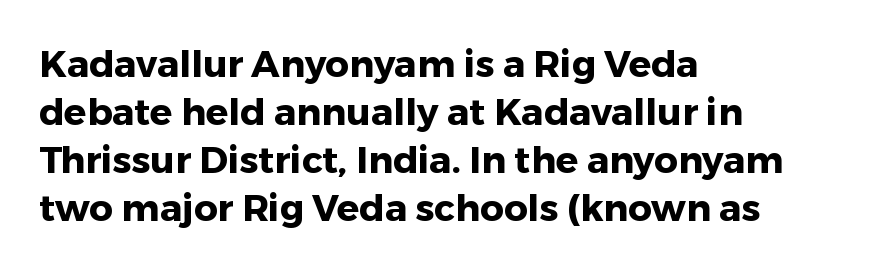
The image shows 37 px heavy sans-serif type, upright; set left-aligned, normal line spacing (1.3x), normal letter spacing, not underlined; low stroke contrast and a medium x-height.
